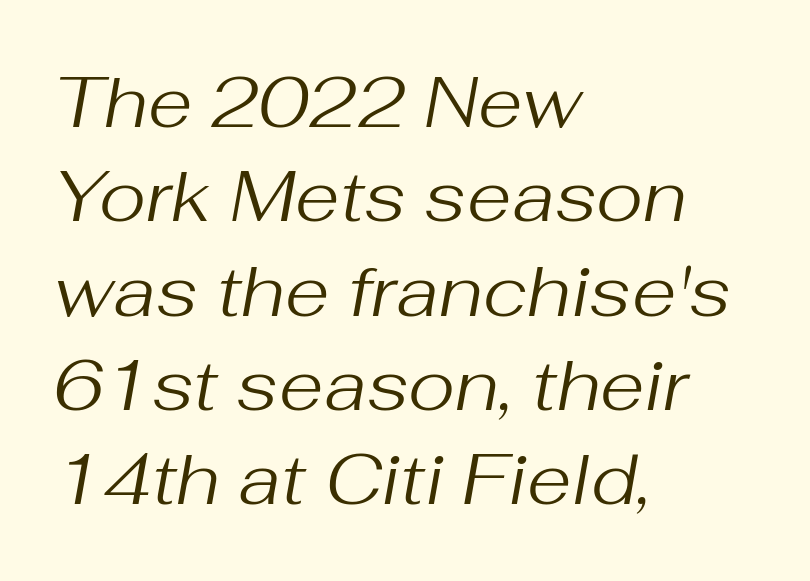
These lines are rendered in a variable-pitch font. The typesetting does not lean heavy: it is not bold. The type is set solid horizontally, with unmodified tracking. Compared with typical paragraphs, the rows here are spaced about the same. This rendering features lettering with no underline. The text block is weighted toward the left margin, trailing off unevenly rightward.
